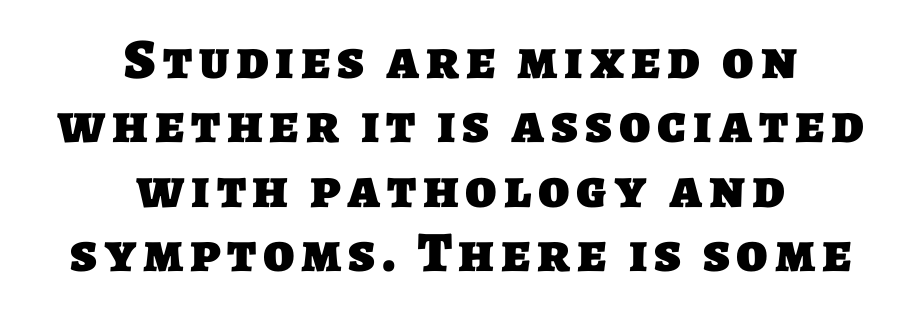
The image shows 57 px heavy sans-serif type; set centered, tight line spacing (1.13x), not underlined; low stroke contrast and a large x-height.
